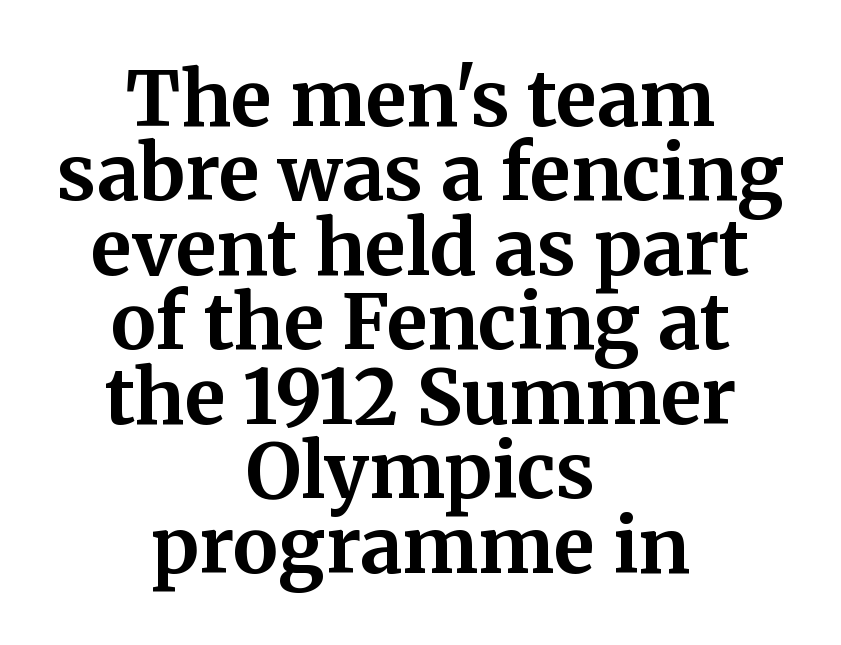
The face used here is rendered with its standard letterfit. Each line is balanced around a shared central axis. Does the lettering tilt? It doesn't — this is upright. The space between consecutive lines is stingy. Words float on clear page, feet unadorned. The type family on display is of the serif kind.
